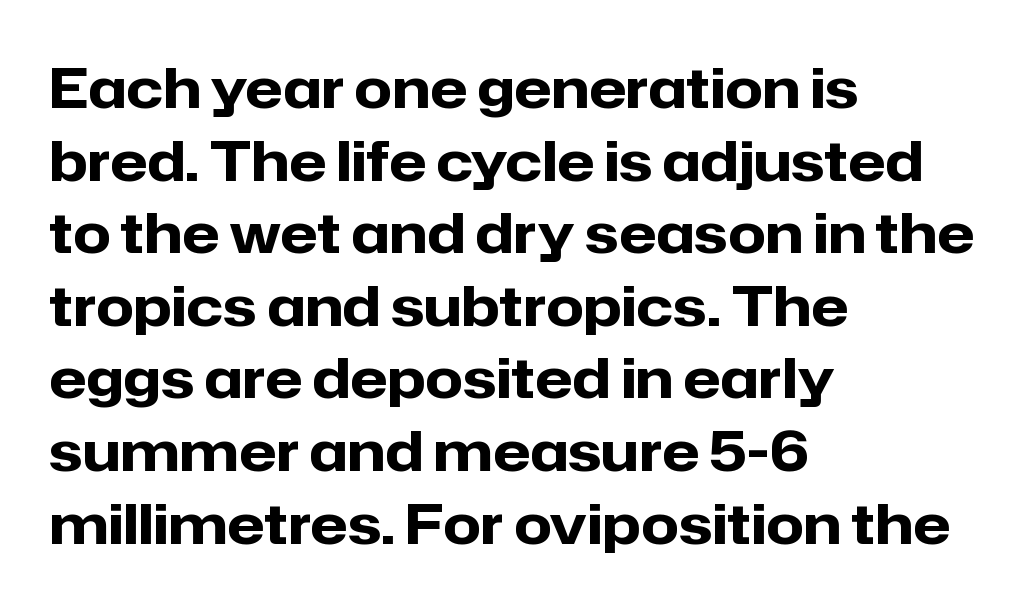
The image shows 55 px heavy sans-serif type, upright; set left-aligned, normal line spacing (1.32x), normal letter spacing, not underlined; low stroke contrast and a medium x-height.
